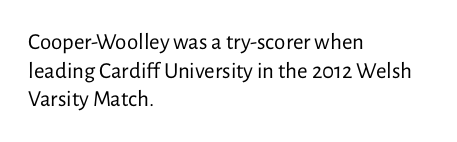
The image shows 23 px text type, upright; set left-aligned, line spacing 1.24x, normal letter spacing, not underlined.
